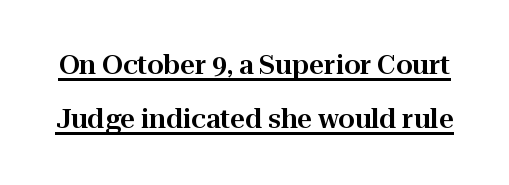
The image shows 26 px text type, upright; set loose line spacing (2.09x), normal letter spacing, underlined.
